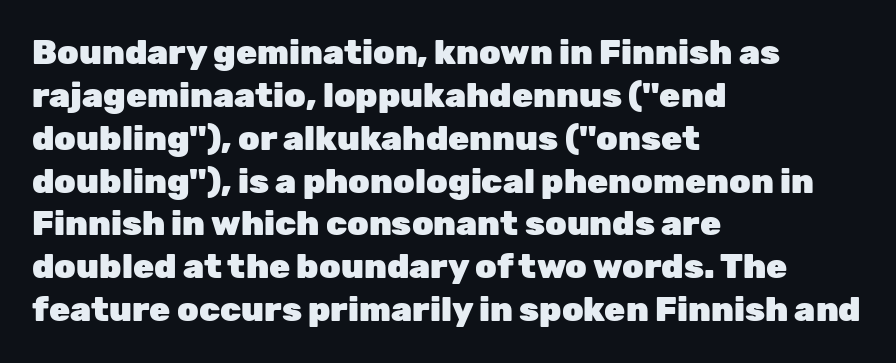
{"serif": "no", "italic": "no", "bold": "yes", "weight": "heavy", "width": "normal", "stroke_contrast": "low", "x_height": "medium", "monospaced": "no", "underline": "no", "align": "left", "line_spacing": "normal", "line_spacing_ratio": 1.26, "letter_spacing": "normal", "letter_spacing_em": 0.0, "glyph_px": 34}
